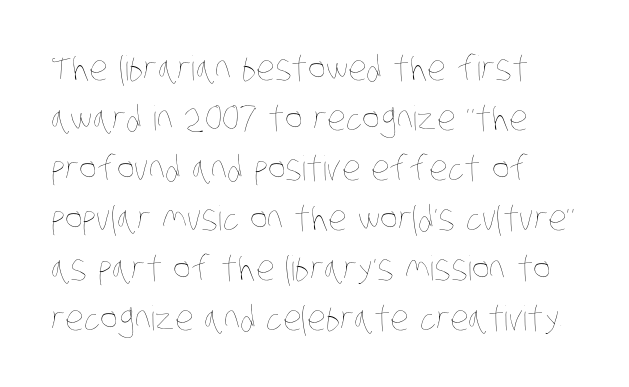
The image shows 34 px thin, condensed type; set normal line spacing (1.47x), normal letter spacing, not underlined; low stroke contrast and a large x-height.
